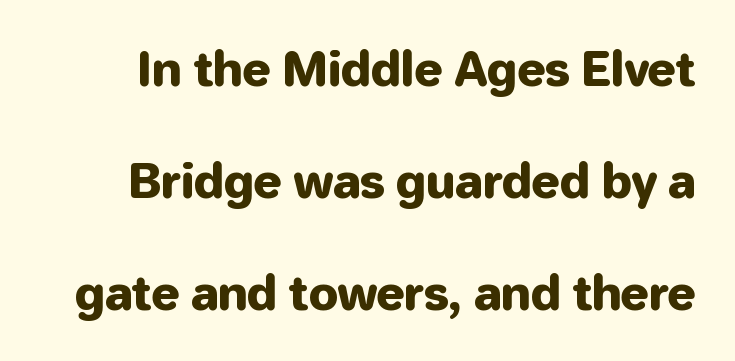
A roman cut, with each character standing at attention. The rendering uses a large line-height, opening up the rows. This sample uses a sans-serif face. Observe the ordinary spacing: letters are neighbours, not strangers. Anything drawn beneath the words? Only blank space.
